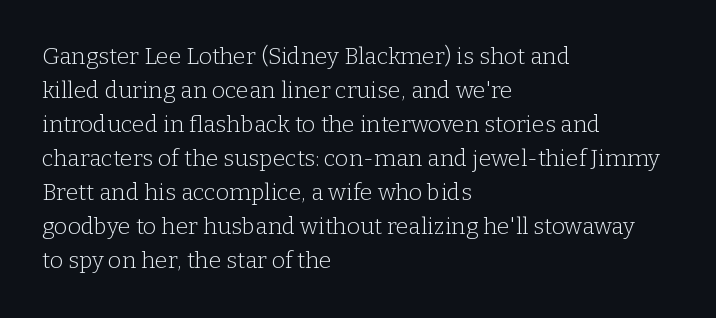
Q: Is the text bold? A: No.
Q: Is the text italic (slanted)? A: No, it is upright.
Q: Is the text underlined? A: No.
Q: How is the paragraph aligned? A: Left-aligned.
Q: Is the spacing between letters normal or unusually wide? A: Normal.
Q: Is the spacing between lines tight, normal or loose? A: Normal.
